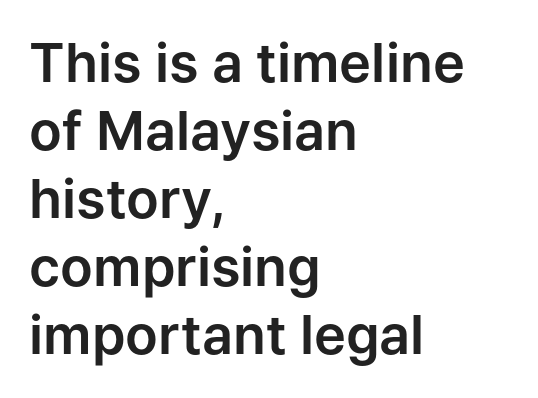
The image shows 54 px sans-serif type, upright; set left-aligned, normal line spacing (1.26x), normal letter spacing, not underlined; low stroke contrast and a medium x-height.
